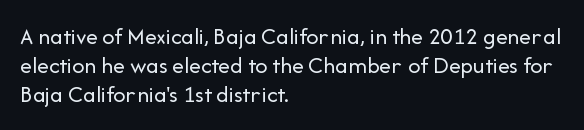
Horizontal alignment here is leftward, the default for most running prose. Is the stroke heavy? The answer is a plain regular-or-lighter. Posture: upright roman. The baseline area is clear. Between one letter and the next there's only the usual sliver of space.
